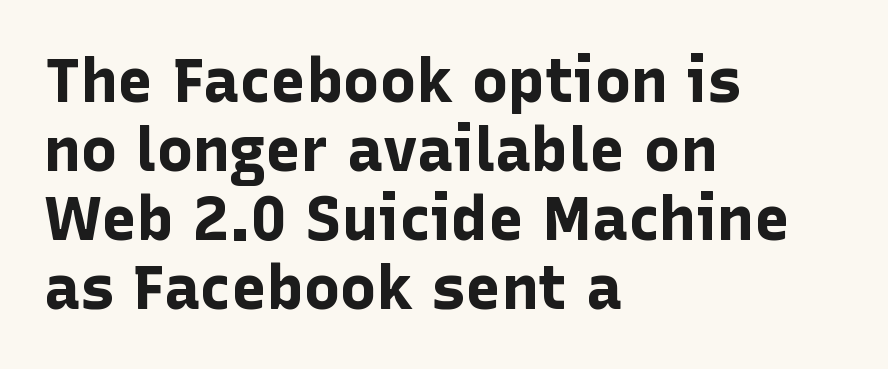
The image shows 61 px bold sans-serif type, upright; set left-aligned, tight line spacing (1.13x), normal letter spacing, not underlined; low stroke contrast and a medium x-height.
